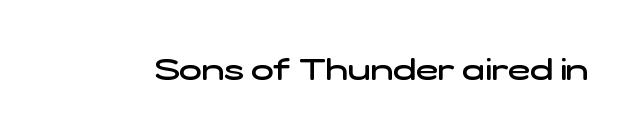
The image shows 30 px semibold, wide sans-serif type; set normal letter spacing, not underlined; low stroke contrast and a medium x-height.
